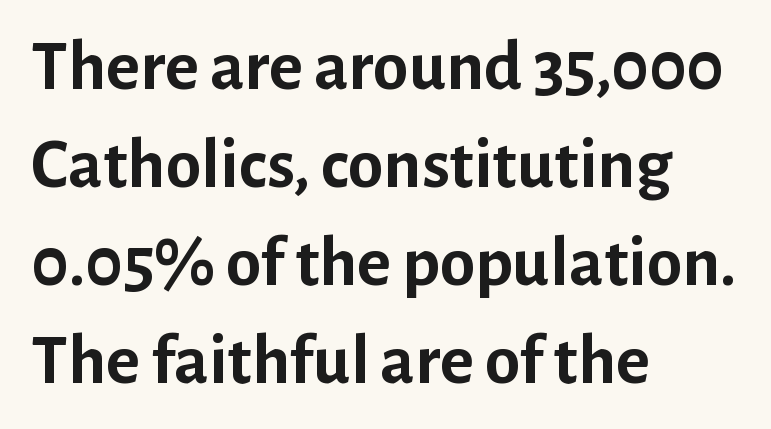
The image shows 72 px semibold sans-serif type, upright; set left-aligned, normal line spacing (1.36x), normal letter spacing, not underlined; low stroke contrast and a medium x-height.
